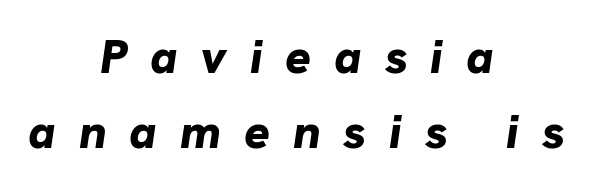
Q: Is the text bold? A: Yes.
Q: Is the text italic (slanted)? A: Yes, it leans right by about 8 degrees.
Q: Is the text underlined? A: No.
Q: How is the paragraph aligned? A: Centered.
Q: Is the spacing between letters normal or unusually wide? A: Unusually wide.
Q: Is the spacing between lines tight, normal or loose? A: Normal.
Q: Width (condensed, normal, or wide)? A: Normal.
Q: Stroke contrast? A: Low.
Q: x-height? A: Medium.
Q: Monospaced? A: No.
